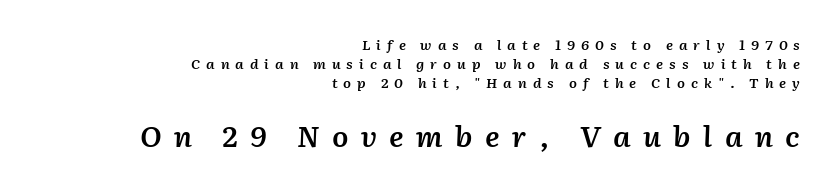
{"italic": "yes", "lean": "right", "slant_degrees": 2, "bold": "semi", "weight": "semibold", "width": "normal", "stroke_contrast": "medium", "x_height": "medium", "monospaced": "no", "underline": "no", "align": "right", "line_spacing": "normal", "line_spacing_ratio": 1.35, "letter_spacing": "wide", "letter_spacing_em": 0.43, "larger_block": "second", "size_ratio": 2.07, "glyph_px": 29}
